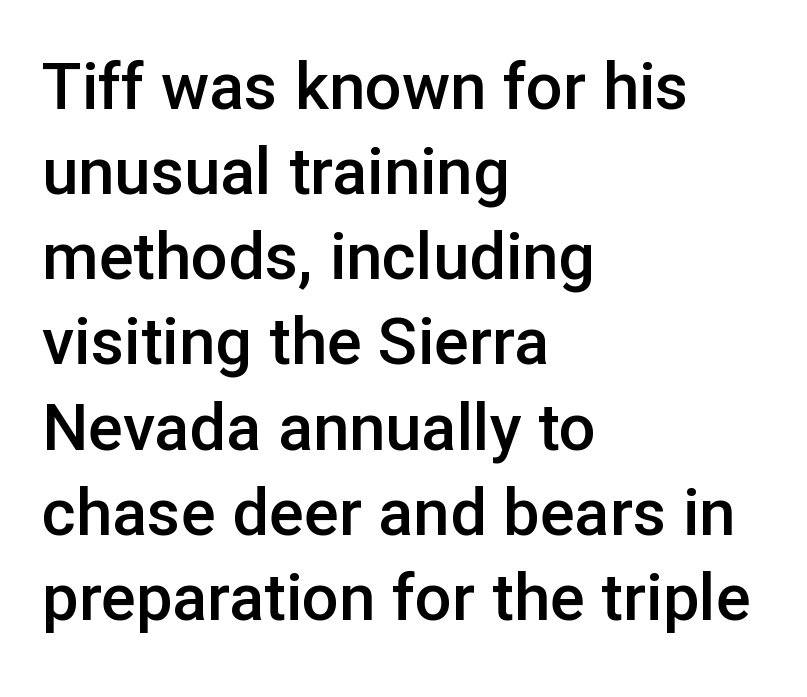
{"serif": "no", "italic": "no", "bold": "semi", "weight": "semibold", "width": "normal", "stroke_contrast": "low", "x_height": "medium", "monospaced": "no", "underline": "no", "align": "left", "line_spacing": "normal", "line_spacing_ratio": 1.31, "letter_spacing": "normal", "letter_spacing_em": 0.0, "glyph_px": 65}
